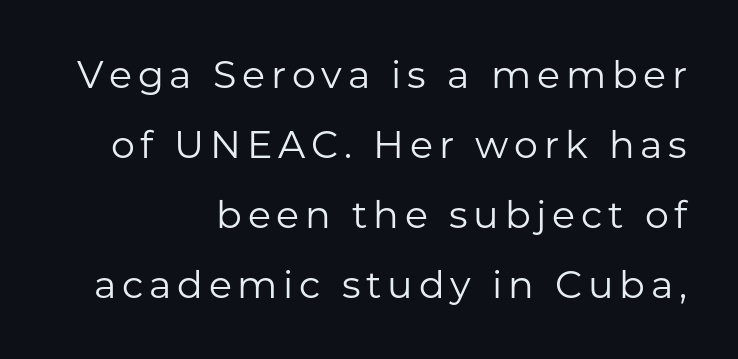
Caption: multi-line text, flush right, ragged left. Is this a sans? Yes — the strokes have no serifs. Descenders are the only things crossing below the line. Character widths vary here, with narrow letters taking less room than wide ones. Stroke mass is kept to a normal reading level or below.
